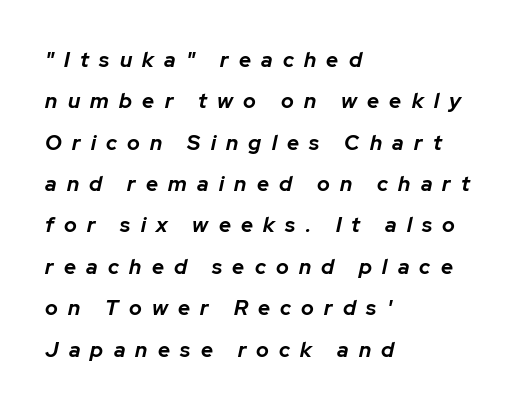
Q: Is the text bold? A: Yes.
Q: Is the text italic (slanted)? A: Yes, it leans right by about 12 degrees.
Q: Is the text underlined? A: No.
Q: How is the paragraph aligned? A: Left-aligned.
Q: Is the spacing between letters normal or unusually wide? A: Unusually wide.
Q: Is the spacing between lines tight, normal or loose? A: Loose.
